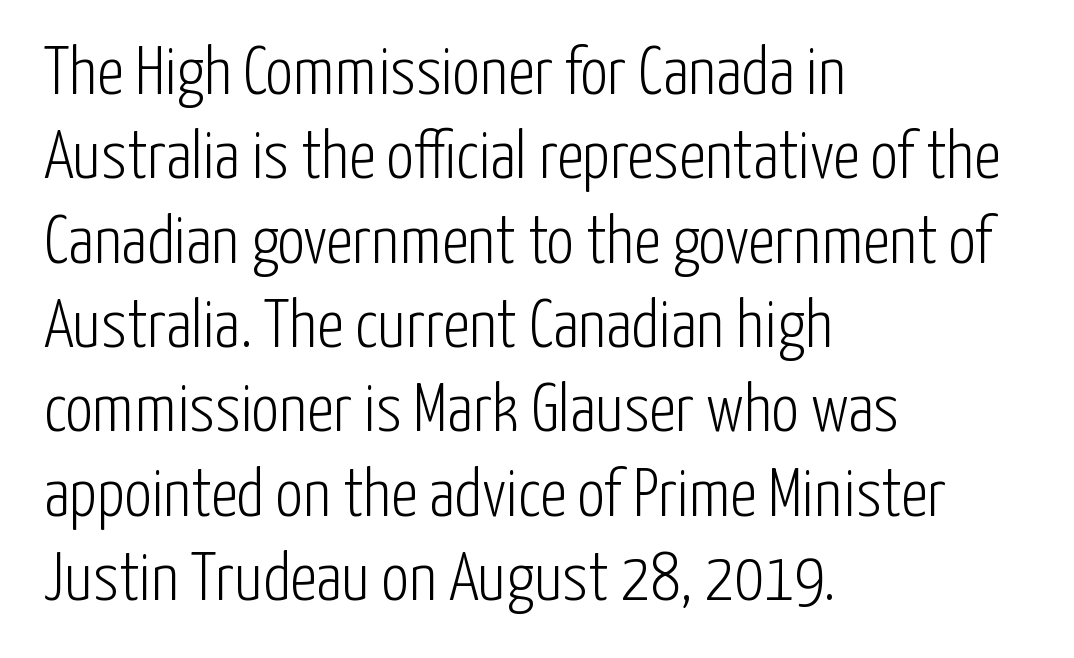
The image shows 68 px light, condensed sans-serif type, upright; set left-aligned, line spacing 1.24x, normal letter spacing, not underlined; low stroke contrast and a medium x-height.
